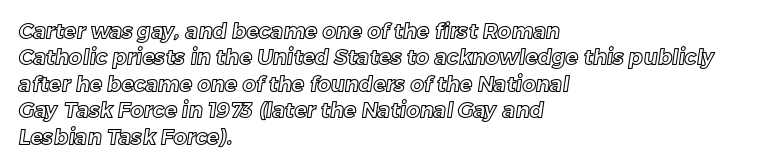
Q: Is the text underlined? A: No.
Q: How is the paragraph aligned? A: Left-aligned.
Q: Is the spacing between letters normal or unusually wide? A: Normal.
Q: Is the spacing between lines tight, normal or loose? A: Normal.
